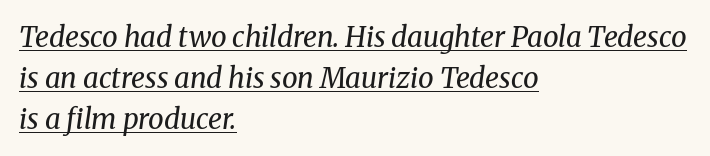
{"serif": "yes", "italic": "yes", "lean": "right", "slant_degrees": 8, "bold": "no", "weight": "regular", "width": "normal", "stroke_contrast": "medium", "x_height": "medium", "monospaced": "no", "underline": "yes", "align": "left", "line_spacing": "normal", "line_spacing_ratio": 1.46, "letter_spacing": "normal", "letter_spacing_em": 0.0, "glyph_px": 28}
